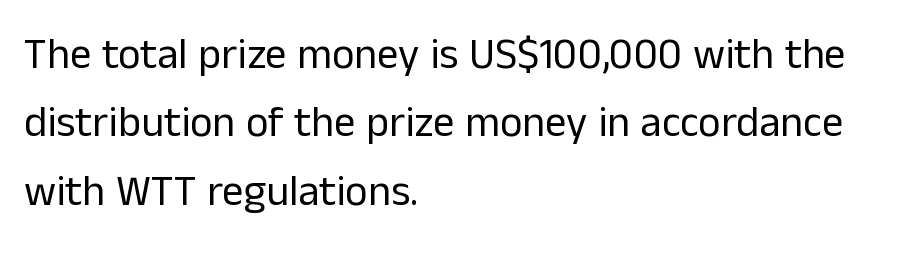
Q: Is the text bold? A: No.
Q: Is the text italic (slanted)? A: No, it is upright.
Q: Is the typeface a serif or a sans-serif typeface? A: Sans-serif.
Q: Is the text underlined? A: No.
Q: How is the paragraph aligned? A: Left-aligned.
Q: Is the spacing between letters normal or unusually wide? A: Normal.
Q: Is the spacing between lines tight, normal or loose? A: Normal.
Q: Width (condensed, normal, or wide)? A: Normal.
Q: Stroke contrast? A: Low.
Q: x-height? A: Medium.
Q: Monospaced? A: No.
